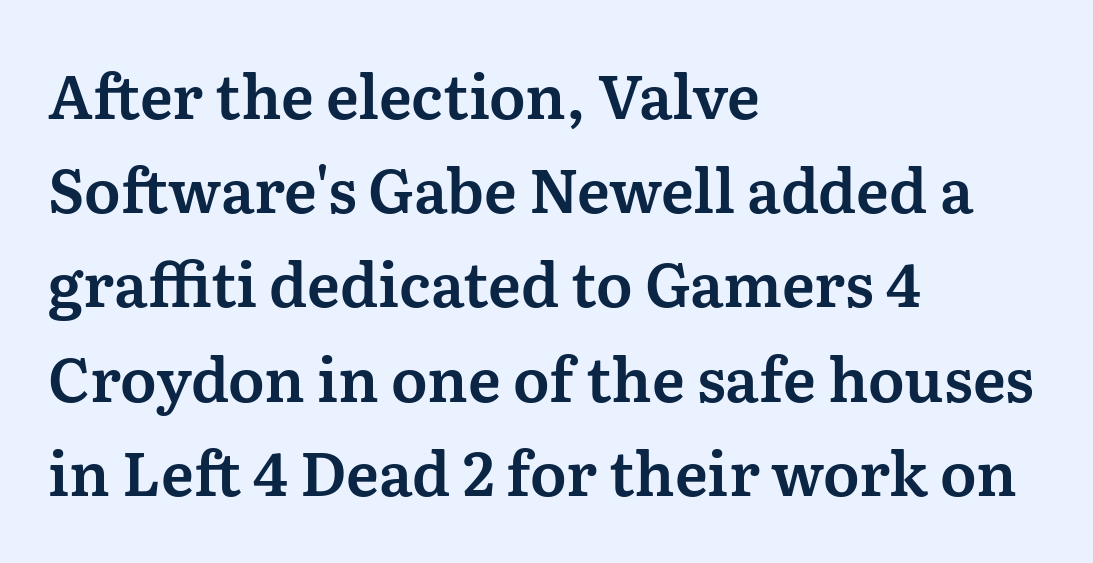
The image shows 60 px serif type, upright; set left-aligned, normal line spacing (1.57x), normal letter spacing, not underlined; medium stroke contrast and a medium x-height.
